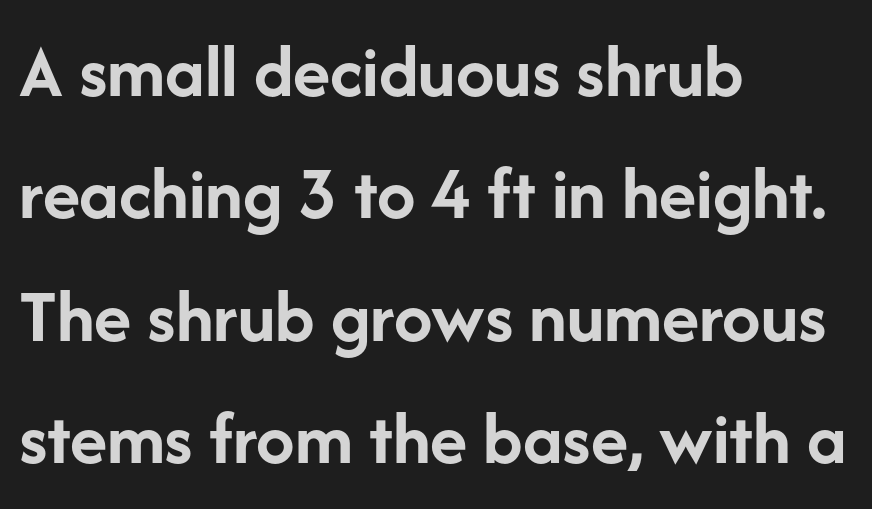
The image shows 77 px semibold sans-serif type, upright; set left-aligned, normal line spacing (1.59x), normal letter spacing, not underlined; low stroke contrast and a medium x-height.
